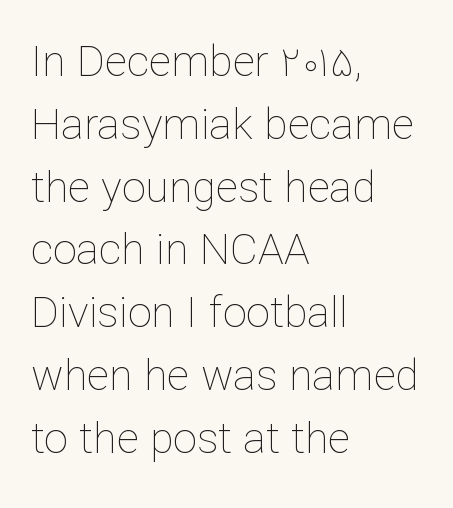
Caption: face not bold, strokes unweighted. If you measured baseline to baseline, you'd find a middling distance. The glyphs are unaccompanied by any horizontal stroke below them. Upright lettering throughout. Casual observation: everything's shoved over to the left.
